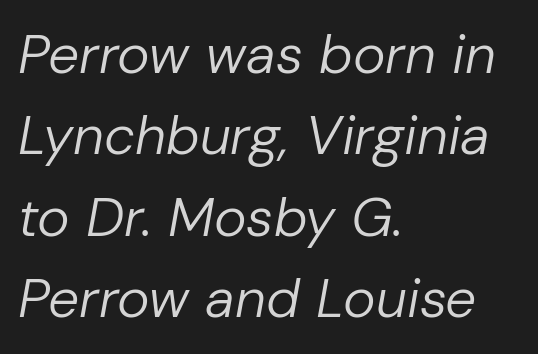
{"italic": "yes", "lean": "right", "slant_degrees": 10, "bold": "no", "weight": "regular", "width": "normal", "stroke_contrast": "low", "x_height": "medium", "monospaced": "no", "underline": "no", "align": "left", "line_spacing": "normal", "line_spacing_ratio": 1.48, "letter_spacing": "normal", "letter_spacing_em": 0.0, "glyph_px": 55}
